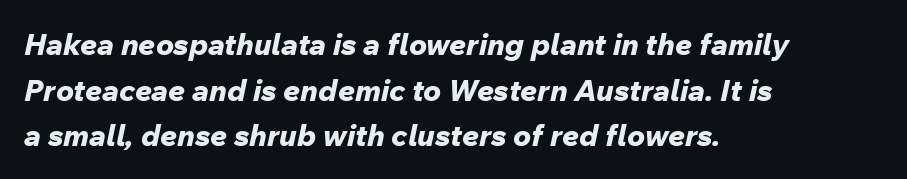
The passage is arranged the way most books set body copy — flush left. A normal amount of white space separates one row of letters from the next. Looks like regular typesetting: each glyph gets only the width it needs. If you drew a line through each stem, it would be angled. Does the weight exceed regular? Yes, all the way to bold.
